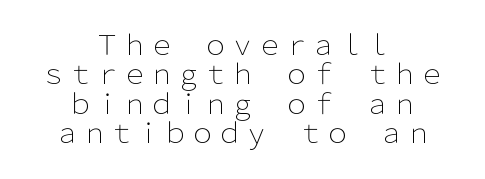
{"italic": "no", "bold": "no", "underline": "no", "align": "center", "line_spacing": "tight", "line_spacing_ratio": 1.09, "letter_spacing": "normal", "letter_spacing_em": 0.0, "glyph_px": 27}
